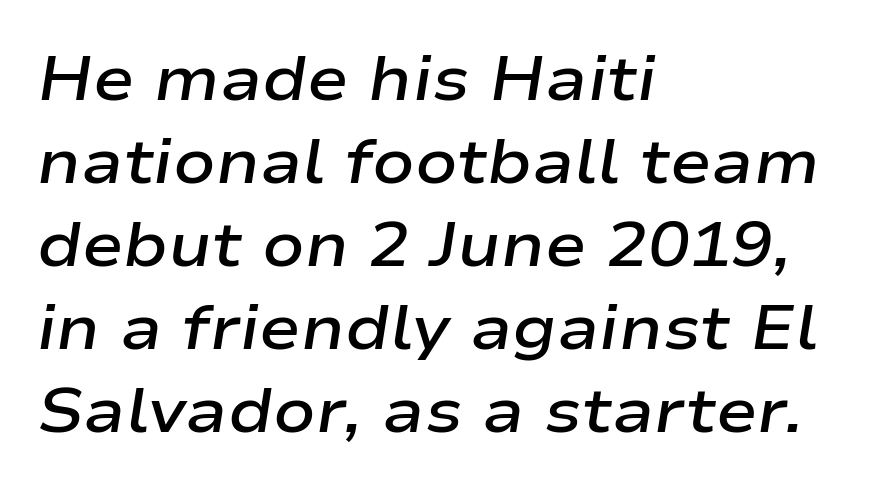
Q: Is the text bold? A: Semi-bold.
Q: Is the text italic (slanted)? A: Yes, it leans right by about 9 degrees.
Q: Is the text underlined? A: No.
Q: How is the paragraph aligned? A: Left-aligned.
Q: Is the spacing between letters normal or unusually wide? A: Normal.
Q: Is the spacing between lines tight, normal or loose? A: Normal.
Q: Width (condensed, normal, or wide)? A: Wide.
Q: Stroke contrast? A: Low.
Q: x-height? A: Medium.
Q: Monospaced? A: No.
